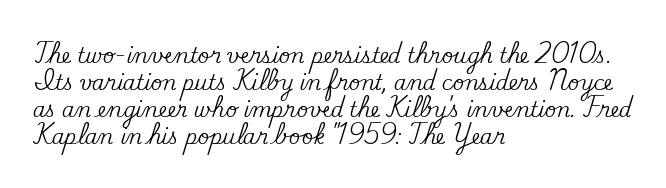
The image shows 20 px text type; set left-aligned, normal line spacing (1.35x), normal letter spacing, not underlined.
